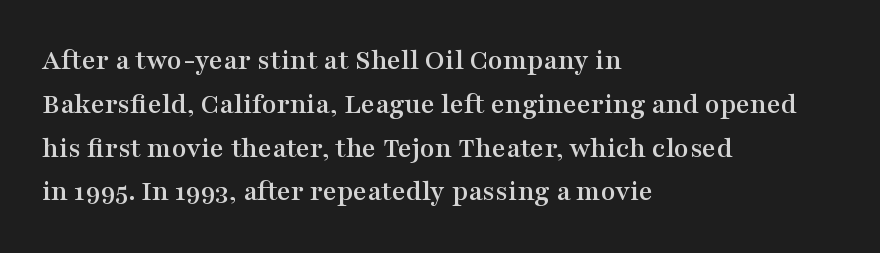
Q: Is the text italic (slanted)? A: No, it is upright.
Q: Is the typeface a serif or a sans-serif typeface? A: Serif.
Q: Is the text underlined? A: No.
Q: How is the paragraph aligned? A: Left-aligned.
Q: Is the spacing between letters normal or unusually wide? A: Normal.
Q: Is the spacing between lines tight, normal or loose? A: Normal.
Q: Width (condensed, normal, or wide)? A: Wide.
Q: Stroke contrast? A: Medium.
Q: x-height? A: Medium.
Q: Monospaced? A: No.
